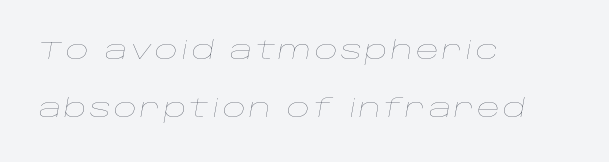
{"italic": "yes", "lean": "right", "slant_degrees": 10, "bold": "no", "underline": "no", "align": "left", "line_spacing": "loose", "line_spacing_ratio": 2.31, "glyph_px": 25}
